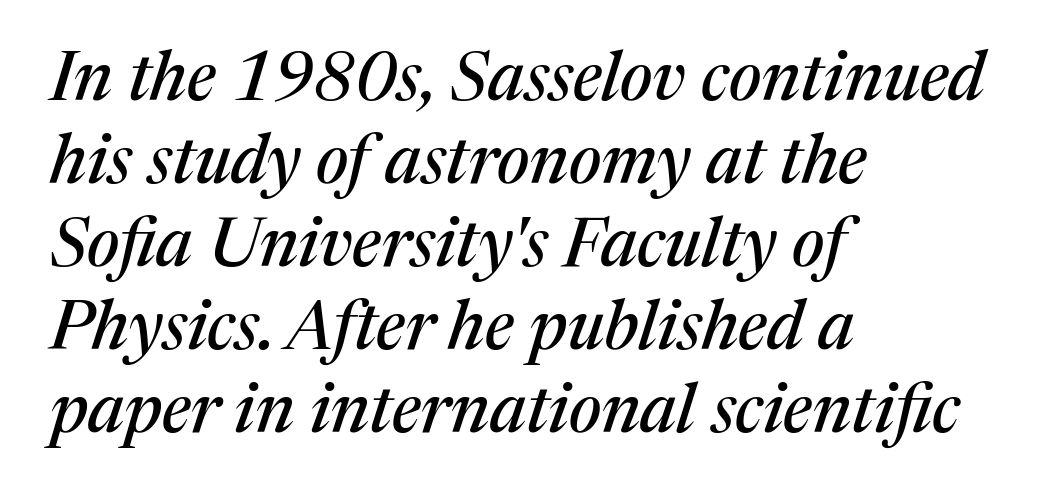
Q: Is the text italic (slanted)? A: Yes, it leans right by about 17 degrees.
Q: Is the typeface a serif or a sans-serif typeface? A: Serif.
Q: Is the text underlined? A: No.
Q: How is the paragraph aligned? A: Left-aligned.
Q: Is the spacing between letters normal or unusually wide? A: Normal.
Q: Width (condensed, normal, or wide)? A: Normal.
Q: Stroke contrast? A: Medium.
Q: x-height? A: Medium.
Q: Monospaced? A: No.
